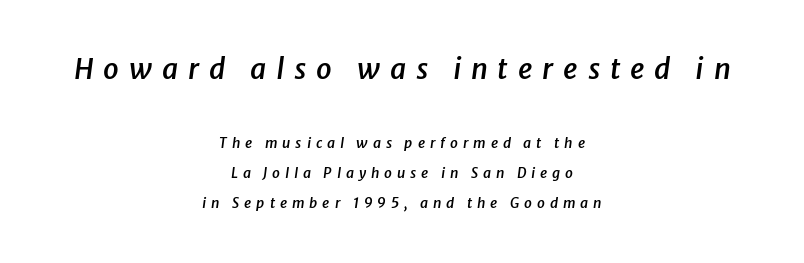
The image shows 28 px semibold type, italic (leaning right); set centered, loose line spacing (2.15x), unusually wide letter spacing (+0.35 em), not underlined; the first (top) block is 2.0x larger; low stroke contrast and a medium x-height.
